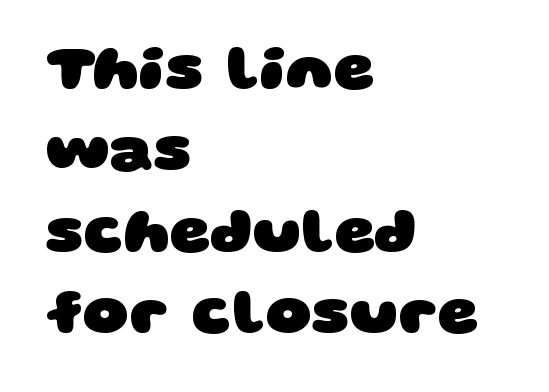
The image shows 63 px heavy, wide sans-serif type; set left-aligned, normal line spacing (1.29x), normal letter spacing, not underlined; low stroke contrast and a large x-height.
